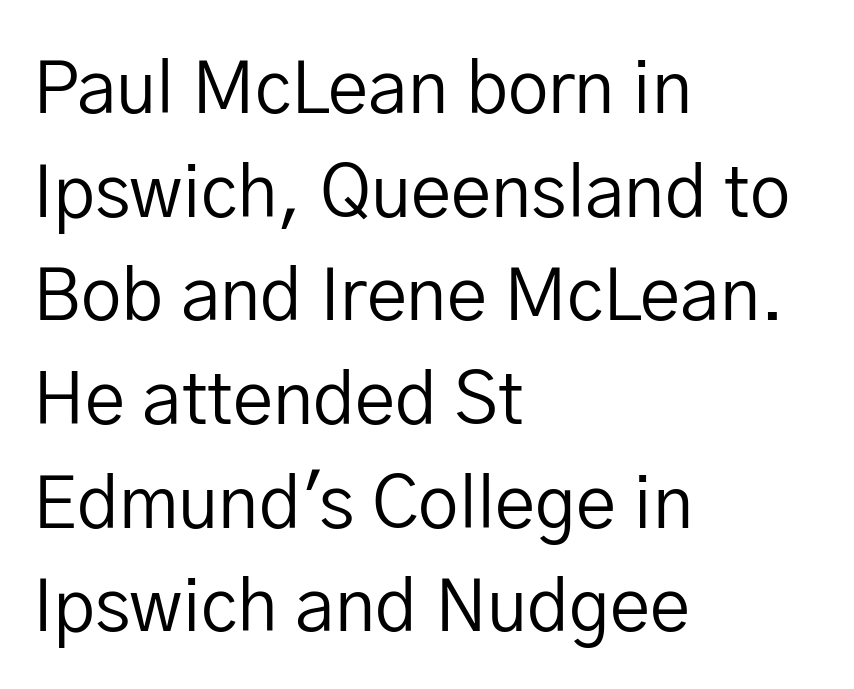
{"serif": "no", "italic": "no", "bold": "no", "weight": "regular", "width": "normal", "stroke_contrast": "low", "x_height": "medium", "monospaced": "no", "underline": "no", "align": "left", "line_spacing": "normal", "line_spacing_ratio": 1.44, "letter_spacing": "normal", "letter_spacing_em": 0.0, "glyph_px": 72}
